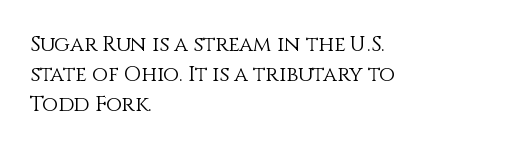
Regarding leading, the lines here are spaced in the standard way. Underline: absent. A classic flush-left, rag-right setting is used for this passage. Every character sits straight up, as roman type does.
